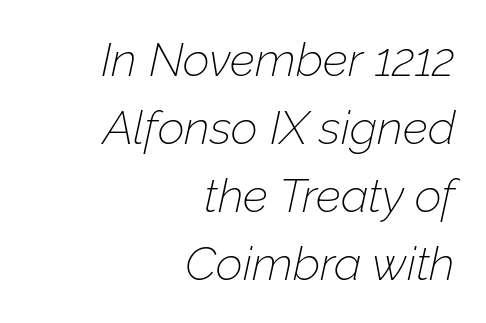
Q: Is the text bold? A: No.
Q: Is the text italic (slanted)? A: Yes, it leans right by about 12 degrees.
Q: Is the text underlined? A: No.
Q: How is the paragraph aligned? A: Right-aligned.
Q: Is the spacing between letters normal or unusually wide? A: Normal.
Q: Is the spacing between lines tight, normal or loose? A: Normal.
Q: Width (condensed, normal, or wide)? A: Normal.
Q: Stroke contrast? A: Low.
Q: x-height? A: Medium.
Q: Monospaced? A: No.
